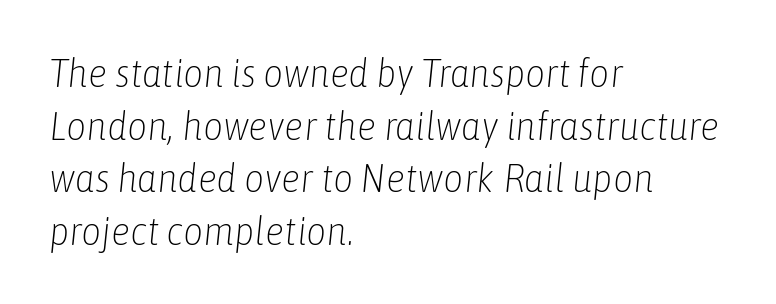
Does the leading feel generous? No, just average. The space beneath each line is pristine and unruled. In CSS terms this would be text-align: left. You could not count columns in this text — the font is proportionally spaced. The strokes are not fattened; the text isn't bold. Emphasis-style slanted type is in use.
